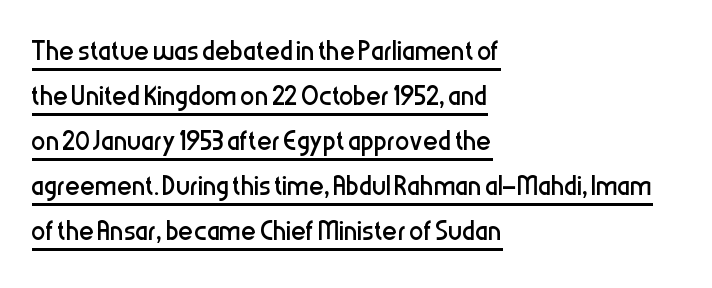
Horizontal bands of white between lines are of average thickness. Reading down the block, your eye returns to a fixed left position each line. Spacing between characters is what you'd get straight out of the box. You can tell from the bare stems that sans-serif type was used. Looks like regular typesetting: each glyph gets only the width it needs.
